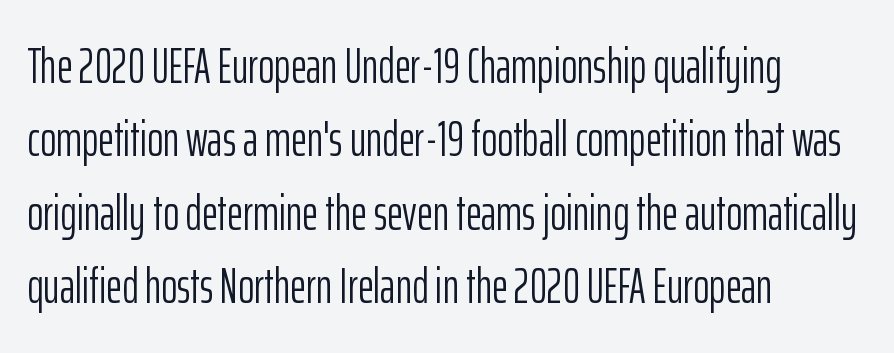
Left-aligned paragraph, ragged on the right. Clear beneath every line of the passage. The type is set solid horizontally, with unmodified tracking. The space between consecutive lines is moderate. It's the straight-up-and-down kind of type.
